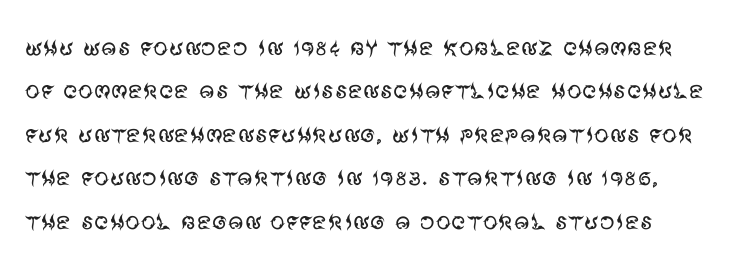
{"serif": "no", "italic": "no", "bold": "no", "weight": "regular", "width": "normal", "stroke_contrast": "medium", "x_height": "large", "monospaced": "no", "underline": "no", "line_spacing": "normal", "line_spacing_ratio": 1.45, "letter_spacing": "normal", "letter_spacing_em": 0.0, "glyph_px": 30}
